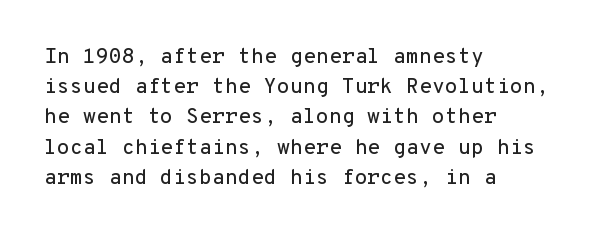
Q: Is the text italic (slanted)? A: No, it is upright.
Q: Is the text underlined? A: No.
Q: How is the paragraph aligned? A: Left-aligned.
Q: Is the spacing between letters normal or unusually wide? A: Normal.
Q: Is the spacing between lines tight, normal or loose? A: Normal.
